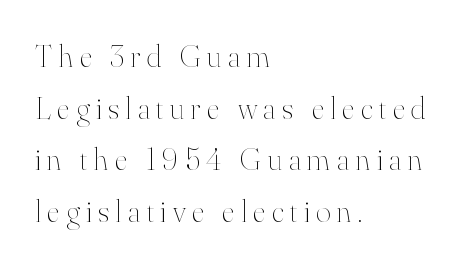
Do the characters align in a grid? No, the font is proportional. Horizontally, the lines are justified to the leading edge only. Between one letter and the next there's a generous, obvious gap. The space between consecutive lines is moderate. Letters have the restrained weight of plain body copy at most.
